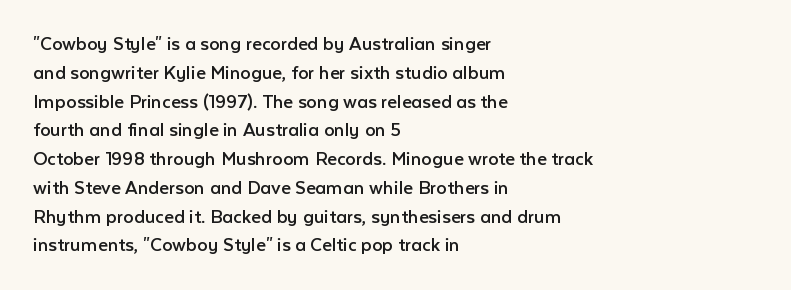
The image shows 21 px text type, upright; set left-aligned, normal line spacing (1.37x), normal letter spacing, not underlined.
